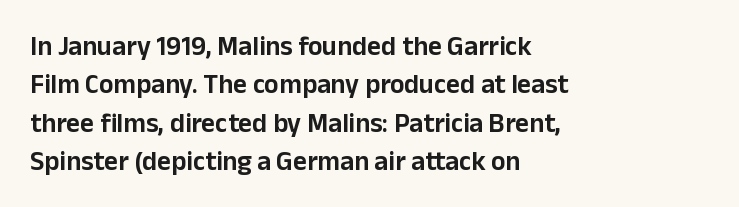
Q: Is the text italic (slanted)? A: No, it is upright.
Q: Is the text underlined? A: No.
Q: How is the paragraph aligned? A: Left-aligned.
Q: Is the spacing between letters normal or unusually wide? A: Normal.
Q: Is the spacing between lines tight, normal or loose? A: Normal.
